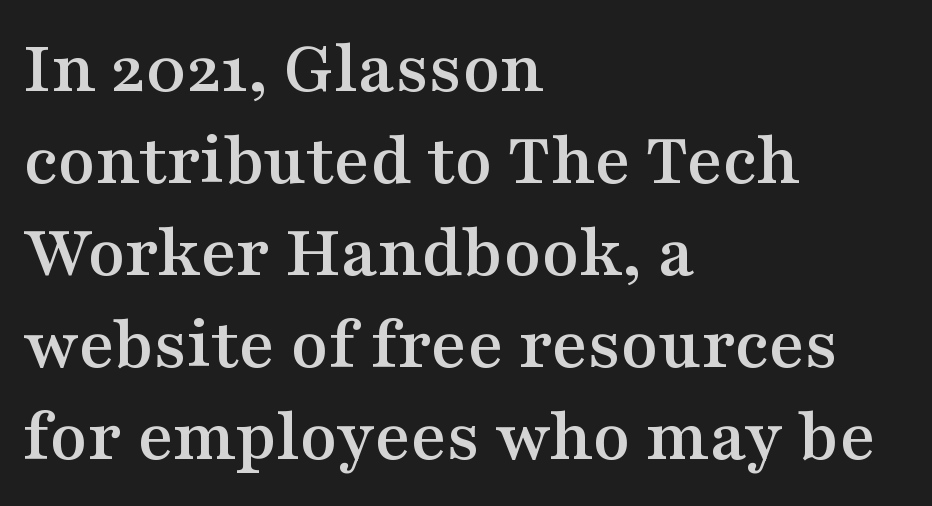
The image shows 76 px wide serif type, upright; set left-aligned, line spacing 1.21x, normal letter spacing, not underlined; medium stroke contrast and a medium x-height.
